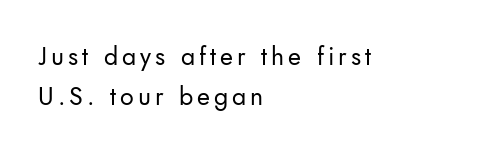
{"italic": "no", "bold": "no", "underline": "no", "align": "left", "line_spacing": "normal", "line_spacing_ratio": 1.59, "glyph_px": 25}
